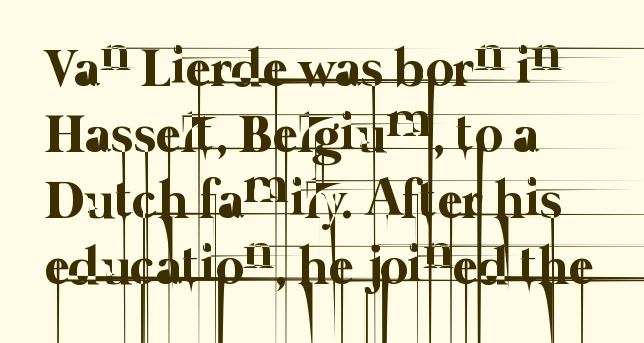
Q: Is the text bold? A: No.
Q: Is the text underlined? A: No.
Q: How is the paragraph aligned? A: Left-aligned.
Q: Is the spacing between letters normal or unusually wide? A: Normal.
Q: Width (condensed, normal, or wide)? A: Normal.
Q: Stroke contrast? A: Low.
Q: x-height? A: Medium.
Q: Monospaced? A: No.
